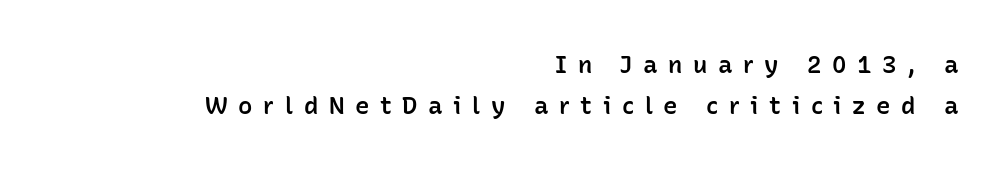
Q: Is the text bold? A: Semi-bold.
Q: Is the text italic (slanted)? A: No, it is upright.
Q: Is the text underlined? A: No.
Q: How is the paragraph aligned? A: Right-aligned.
Q: Is the spacing between letters normal or unusually wide? A: Unusually wide.
